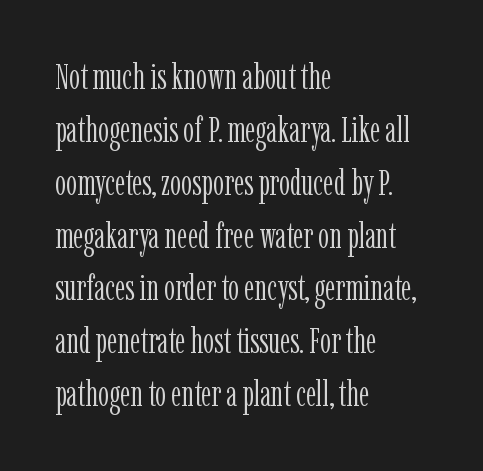
The typesetting does not lean heavy: it is not bold. Glance below the letters and you will spot only blank space. The rendering anchors every line to the left-hand side. In terms of letterform style, serifs are clearly present. Between one letter and the next there's only the usual sliver of space. Successive baselines arrive at the customary interval.
